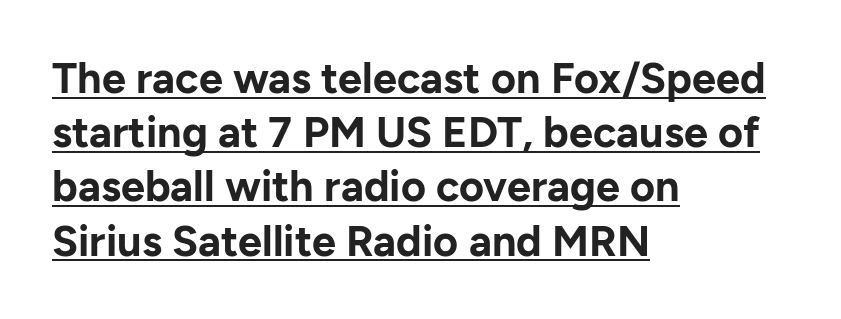
Q: Is the text bold? A: Yes.
Q: Is the text italic (slanted)? A: No, it is upright.
Q: Is the typeface a serif or a sans-serif typeface? A: Sans-serif.
Q: Is the text underlined? A: Yes.
Q: How is the paragraph aligned? A: Left-aligned.
Q: Is the spacing between letters normal or unusually wide? A: Normal.
Q: Is the spacing between lines tight, normal or loose? A: Normal.
Q: Width (condensed, normal, or wide)? A: Normal.
Q: Stroke contrast? A: Low.
Q: x-height? A: Medium.
Q: Monospaced? A: No.
